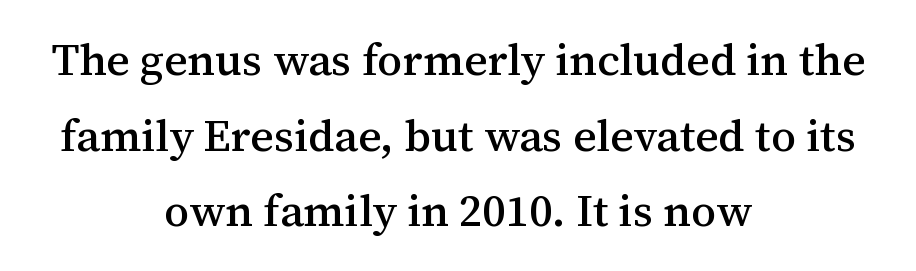
Q: Is the text italic (slanted)? A: No, it is upright.
Q: Is the typeface a serif or a sans-serif typeface? A: Serif.
Q: Is the text underlined? A: No.
Q: How is the paragraph aligned? A: Centered.
Q: Is the spacing between letters normal or unusually wide? A: Normal.
Q: Is the spacing between lines tight, normal or loose? A: Normal.
Q: Width (condensed, normal, or wide)? A: Normal.
Q: Stroke contrast? A: Medium.
Q: x-height? A: Medium.
Q: Monospaced? A: No.
